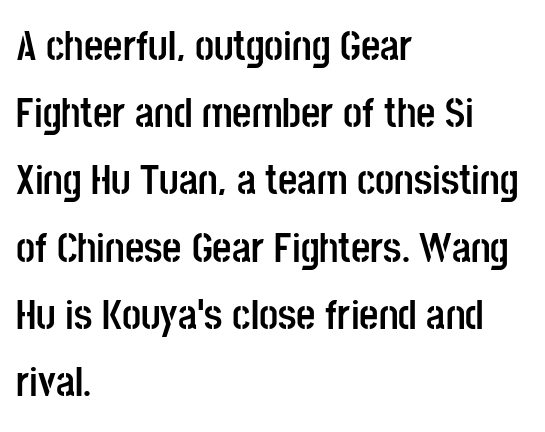
{"serif": "no", "italic": "no", "bold": "yes", "weight": "semibold", "width": "condensed", "stroke_contrast": "low", "x_height": "large", "monospaced": "no", "underline": "no", "align": "left", "line_spacing": "normal", "line_spacing_ratio": 1.6, "letter_spacing": "normal", "letter_spacing_em": 0.0, "glyph_px": 42}
